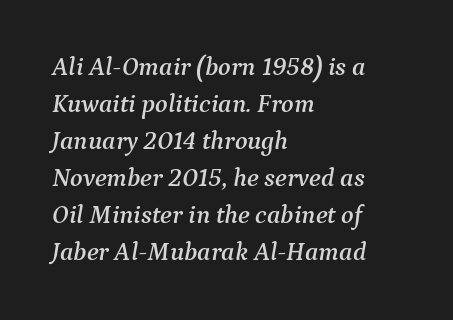
Q: Is the text italic (slanted)? A: Yes, it leans right by about 9 degrees.
Q: Is the text underlined? A: No.
Q: How is the paragraph aligned? A: Left-aligned.
Q: Is the spacing between letters normal or unusually wide? A: Normal.
Q: Is the spacing between lines tight, normal or loose? A: Normal.
